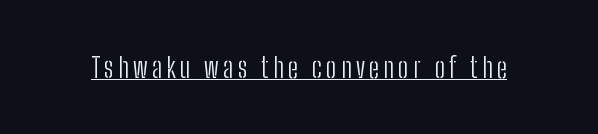
Ink coverage per letter is moderate at most. The rendering uses natural spacing where letterforms have individual widths. A typographer would call this underscored text. Upright lettering throughout.
